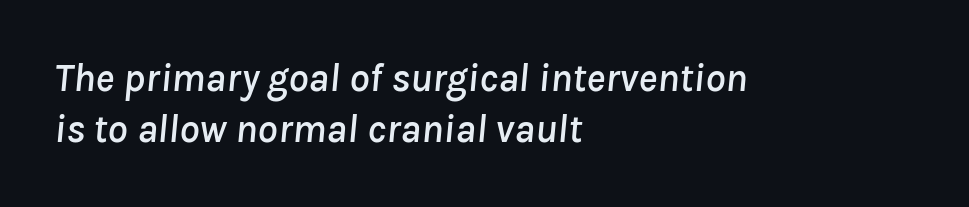
A typesetter would call this leading conventional body-copy spacing. The specimen reads as italic at a glance. Bare-footed words on every line. The passage shown is typed in a proportional face where columns would drift. The ragged edge is on the right, which tells us the setting is flush left. Honestly, the letter spacing is just normal — you wouldn't notice it.
